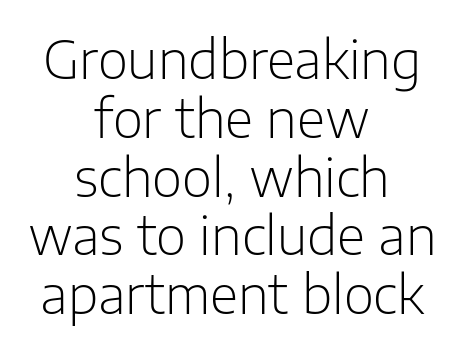
Q: Is the text bold? A: No.
Q: Is the text italic (slanted)? A: No, it is upright.
Q: Is the typeface a serif or a sans-serif typeface? A: Sans-serif.
Q: Is the text underlined? A: No.
Q: How is the paragraph aligned? A: Centered.
Q: Is the spacing between letters normal or unusually wide? A: Normal.
Q: Is the spacing between lines tight, normal or loose? A: Tight.
Q: Width (condensed, normal, or wide)? A: Normal.
Q: Stroke contrast? A: Low.
Q: x-height? A: Medium.
Q: Monospaced? A: No.
